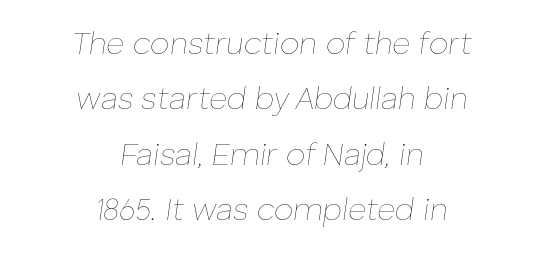
{"italic": "yes", "lean": "right", "slant_degrees": 8, "bold": "no", "weight": "thin", "width": "normal", "stroke_contrast": "low", "x_height": "medium", "monospaced": "no", "underline": "no", "align": "center", "line_spacing_ratio": 1.79, "letter_spacing": "normal", "letter_spacing_em": 0.0, "glyph_px": 31}
